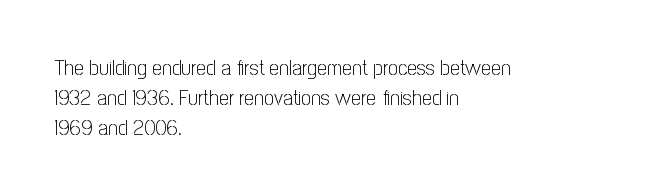
Reading down the column, the eye jumps a familiar distance to each next line. Left-aligned paragraph, ragged on the right. Check under the words: just untouched page. Nope, not italic — everything's standing straight.
